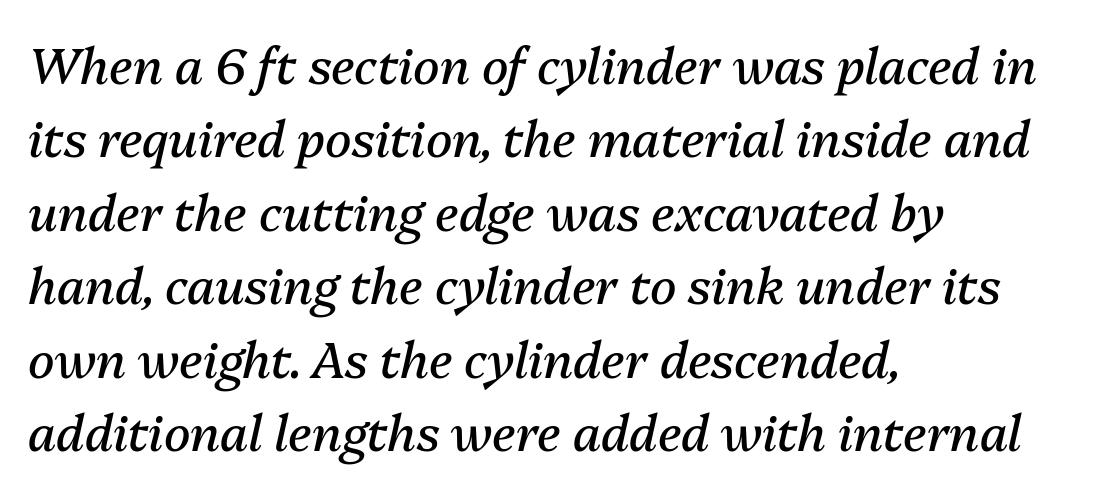
The line texture is even and compact thanks to regular tracking. Vertical stems look standard width or narrower in stroke. Is there much room between lines? A standard amount, neither cramped nor airy. Quick note: italic.
